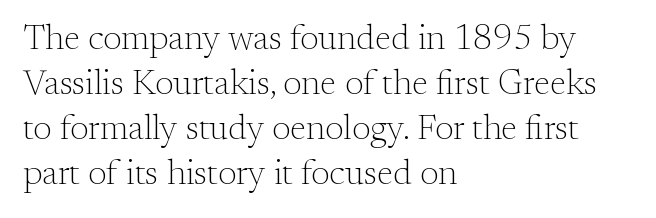
{"serif": "yes", "italic": "no", "bold": "no", "weight": "light", "width": "normal", "stroke_contrast": "medium", "x_height": "small", "monospaced": "no", "underline": "no", "align": "left", "line_spacing": "normal", "line_spacing_ratio": 1.29, "letter_spacing": "normal", "letter_spacing_em": 0.0, "glyph_px": 35}
